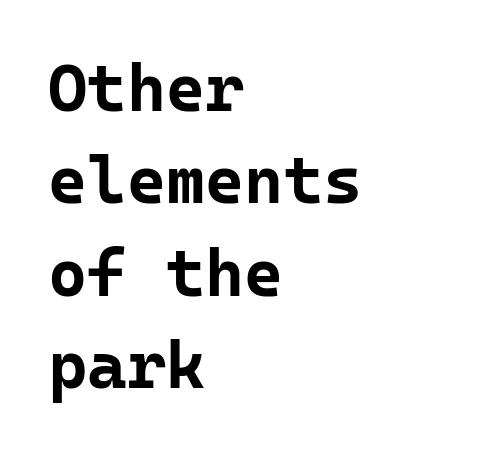
{"serif": "no", "italic": "no", "bold": "yes", "weight": "bold", "width": "normal", "stroke_contrast": "low", "x_height": "medium", "monospaced": "yes", "underline": "no", "align": "left", "line_spacing": "normal", "line_spacing_ratio": 1.38, "letter_spacing": "normal", "letter_spacing_em": 0.0, "glyph_px": 67}
